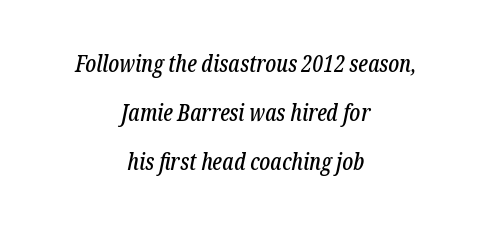
Glyph-to-glyph distance matches everyday printed text. Layout note: lines centered. Leading: increased. A typesetter would mark this as italic. Nobody drew a line under any word here.
